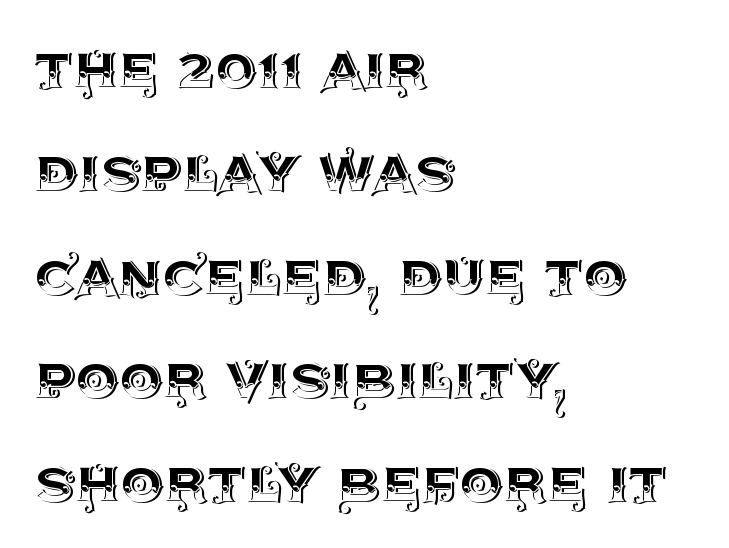
{"italic": "no", "width": "normal", "x_height": "large", "monospaced": "no", "underline": "no", "align": "left", "line_spacing": "normal", "line_spacing_ratio": 1.5, "letter_spacing": "normal", "letter_spacing_em": 0.0, "glyph_px": 69}
